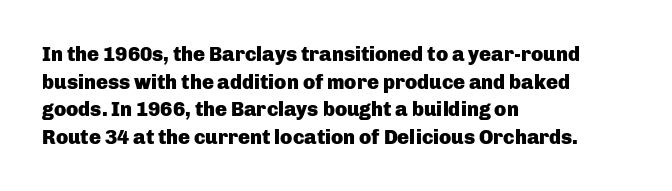
Q: Is the text bold? A: Yes.
Q: Is the text italic (slanted)? A: No, it is upright.
Q: Is the text underlined? A: No.
Q: How is the paragraph aligned? A: Left-aligned.
Q: Is the spacing between letters normal or unusually wide? A: Normal.
Q: Is the spacing between lines tight, normal or loose? A: Normal.
